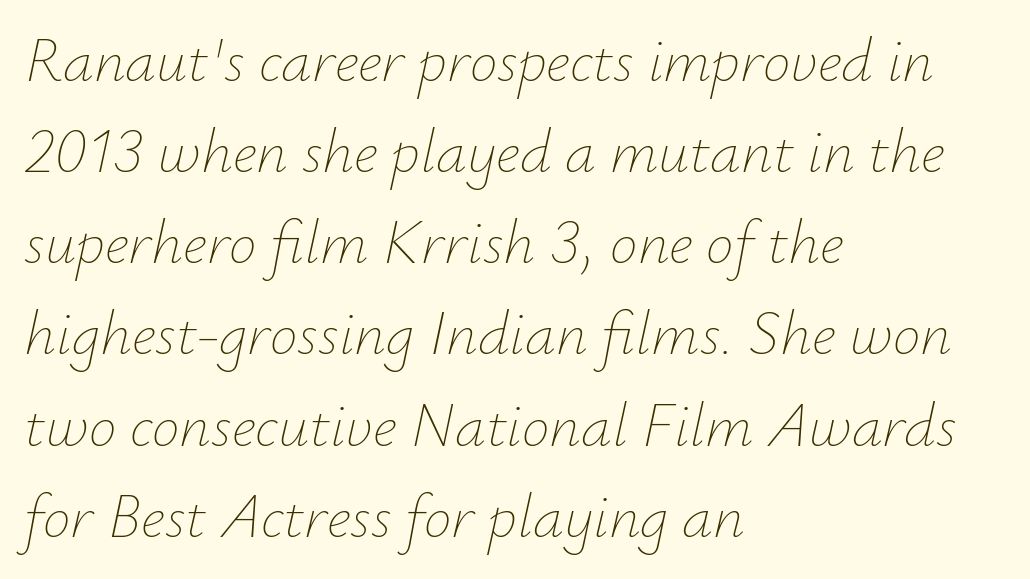
The image shows 62 px thin type, italic (leaning right); set left-aligned, normal line spacing (1.47x), normal letter spacing, not underlined; low stroke contrast and a small x-height.
